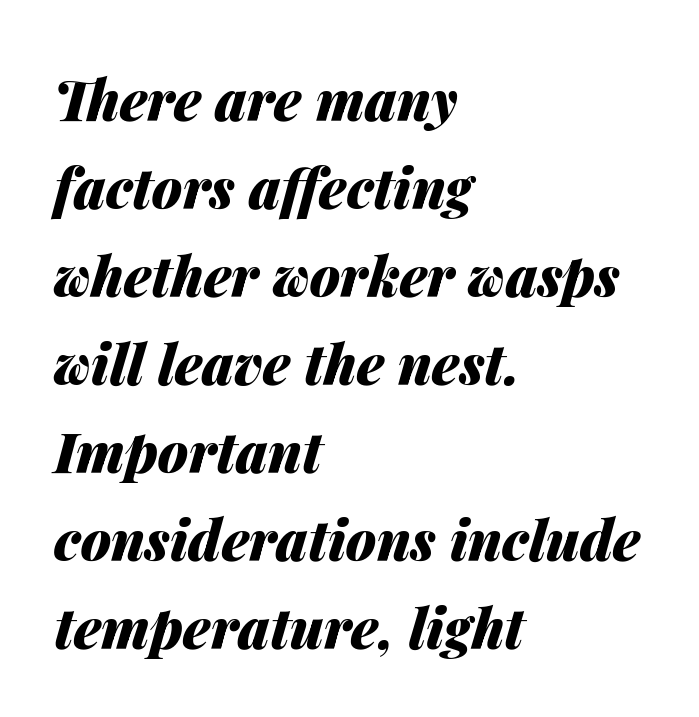
The image shows 55 px heavy type, italic (leaning right); set left-aligned, normal line spacing (1.6x), normal letter spacing, not underlined; medium stroke contrast and a medium x-height.
